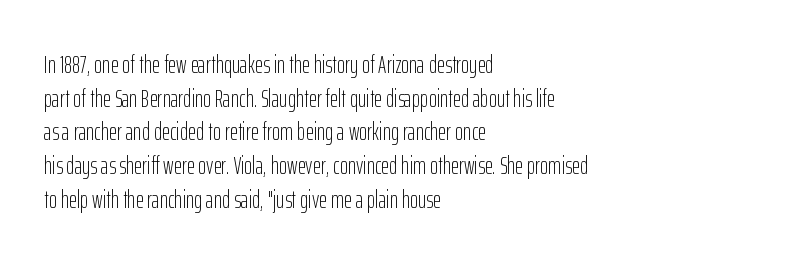
Honestly, there is no underline to notice here at all. When letters stand straight like this, we call the style roman or upright. The passage shown stacks its lines at a standard gap. Horizontal alignment here is leftward, the default for most running prose. Ink coverage per letter is moderate at most.
